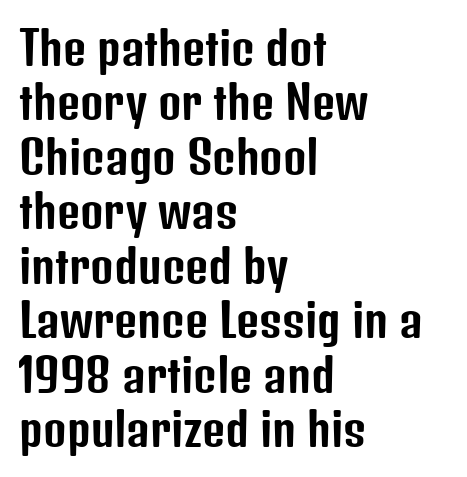
The image shows 45 px condensed sans-serif type, upright; set left-aligned, line spacing 1.21x, normal letter spacing, not underlined; low stroke contrast and a medium x-height.
